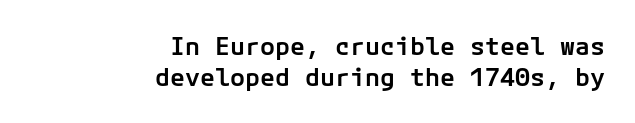
{"italic": "no", "bold": "semi", "underline": "no", "align": "right", "line_spacing": "normal", "line_spacing_ratio": 1.26, "letter_spacing": "normal", "letter_spacing_em": 0.0, "glyph_px": 25}
